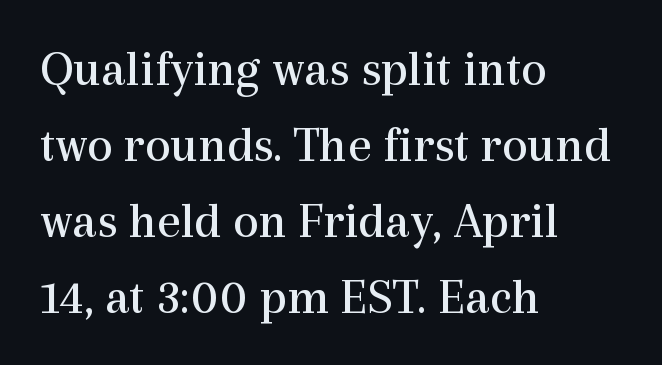
Each row of text sits above clean, open space. Is the type heavy? It reads as light-to-regular instead. Nope, not italic — everything's standing straight. The horizontal fit of the characters is conventional and even. The lines are quadded left.
